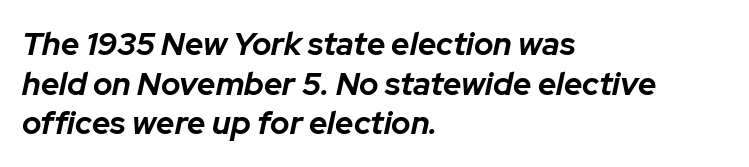
{"italic": "yes", "lean": "right", "slant_degrees": 12, "bold": "yes", "weight": "bold", "width": "normal", "stroke_contrast": "low", "x_height": "medium", "monospaced": "no", "underline": "no", "align": "left", "line_spacing_ratio": 1.24, "letter_spacing": "normal", "letter_spacing_em": 0.0, "glyph_px": 32}
